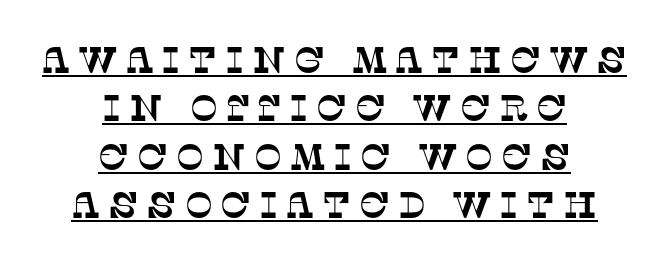
{"serif": "yes", "width": "normal", "stroke_contrast": "low", "x_height": "large", "monospaced": "no", "underline": "yes", "align": "center", "line_spacing": "normal", "line_spacing_ratio": 1.31, "letter_spacing": "wide", "letter_spacing_em": 0.21, "glyph_px": 37}
